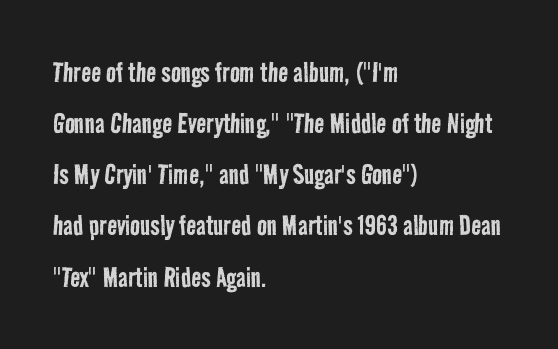
Honestly, there is no underline to notice here at all. The rag falls on the right side of this text block. Character widths vary here, with narrow letters taking less room than wide ones. The tracking reads as untouched default to a designer's eye.
